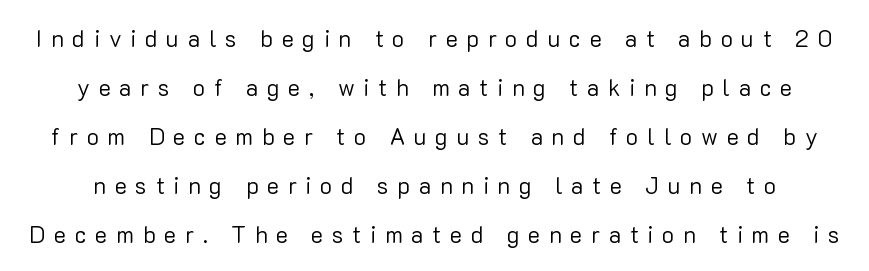
Q: Is the text bold? A: No.
Q: Is the text italic (slanted)? A: No, it is upright.
Q: Is the text underlined? A: No.
Q: Is the spacing between letters normal or unusually wide? A: Unusually wide.
Q: Is the spacing between lines tight, normal or loose? A: Loose.
